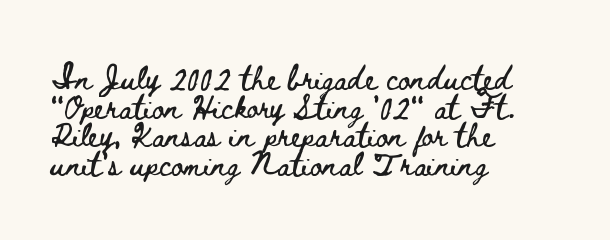
Each line starts at the same left margin while the right side varies. This sample uses plain, unmodified letter spacing. Only glyphs here, with clear space below each row.
